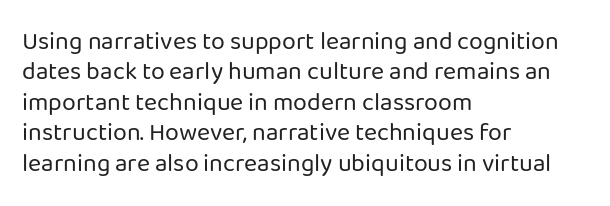
Q: Is the text bold? A: No.
Q: Is the text italic (slanted)? A: No, it is upright.
Q: Is the text underlined? A: No.
Q: How is the paragraph aligned? A: Left-aligned.
Q: Is the spacing between letters normal or unusually wide? A: Normal.
